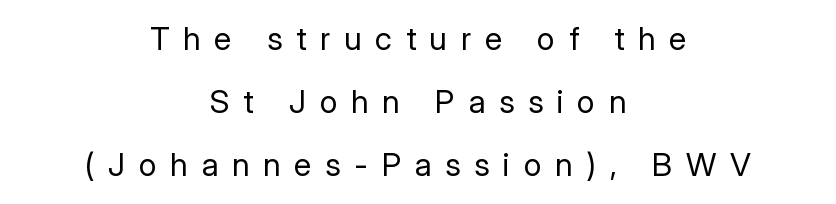
Q: Is the text bold? A: No.
Q: Is the text italic (slanted)? A: No, it is upright.
Q: Is the typeface a serif or a sans-serif typeface? A: Sans-serif.
Q: Is the text underlined? A: No.
Q: How is the paragraph aligned? A: Centered.
Q: Is the spacing between letters normal or unusually wide? A: Unusually wide.
Q: Is the spacing between lines tight, normal or loose? A: Loose.
Q: Width (condensed, normal, or wide)? A: Normal.
Q: Stroke contrast? A: Low.
Q: x-height? A: Medium.
Q: Monospaced? A: No.
